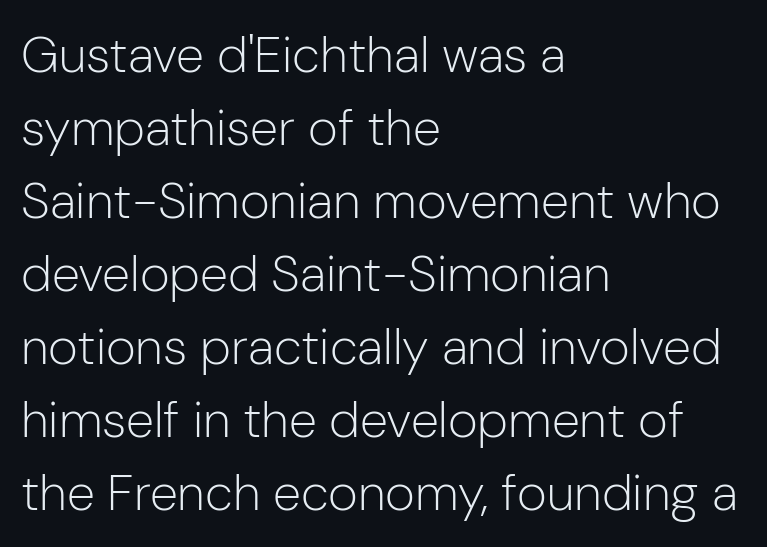
Anything drawn beneath the words? Only blank space. Caption: multi-line text, flush left, ragged right. A typesetter would mark this as roman, not italic. The letters advance in unequal steps, a hallmark of proportional type. Compared with a typical body face, this is equally light or lighter still. The vertical gap from one line to the next is medium.
